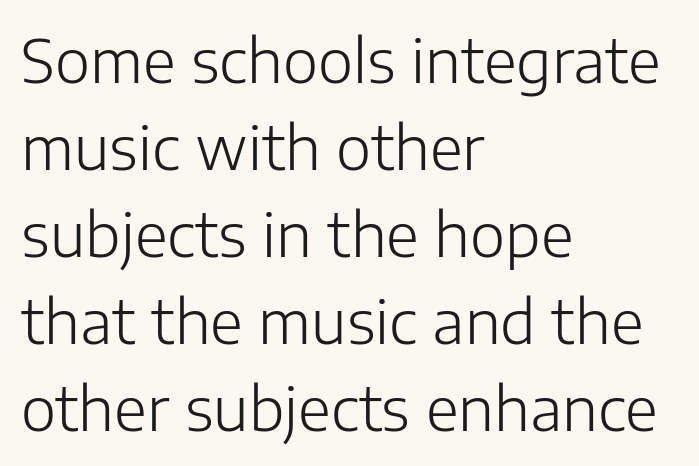
Observe the absence of serifs on each vertical stroke in this sample. Spacing verdict: proportional, widths tailored to each character. The typesetting does not lean heavy: it is not bold. The type sits square on the baseline with zero lean.
